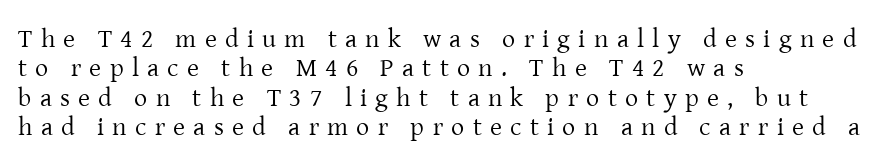
Visually the block forms a straight wall on the left and a jagged coastline on the right. You could barely slide anything between these rows. Descenders hang freely into open space. The typography opts for an upright posture over an oblique one.
